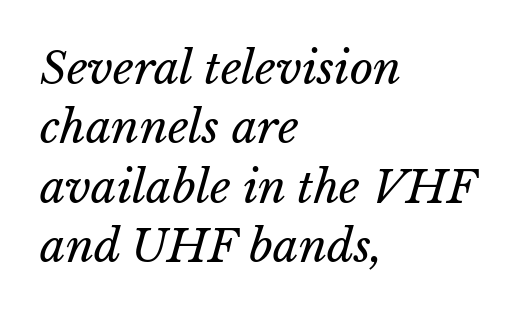
The image shows 45 px regular-weight type; set left-aligned, normal line spacing (1.32x), normal letter spacing, not underlined; low stroke contrast and a medium x-height.
